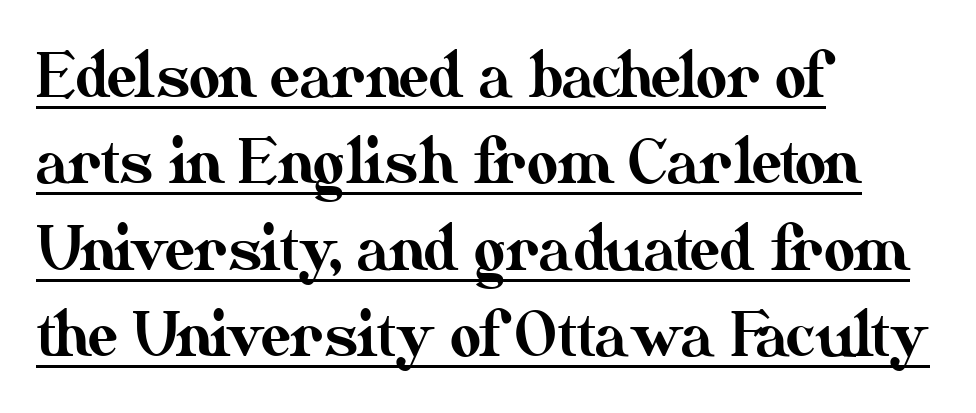
The passage shown is underscored from start to finish. What stands out about the letter spacing? Nothing — it is the standard amount. The passage shown is typed in a proportional face where columns would drift. The passage shown stacks its lines at a standard gap.
